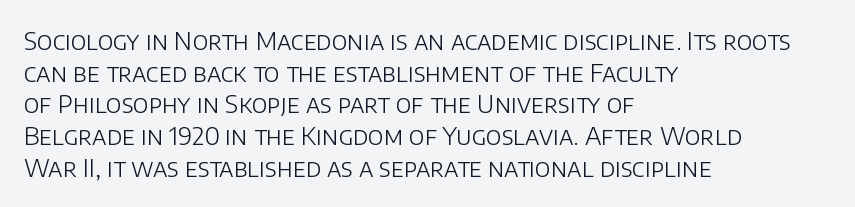
{"italic": "no", "bold": "no", "underline": "no", "align": "left", "line_spacing": "normal", "line_spacing_ratio": 1.27, "letter_spacing": "normal", "letter_spacing_em": 0.0, "glyph_px": 25}
